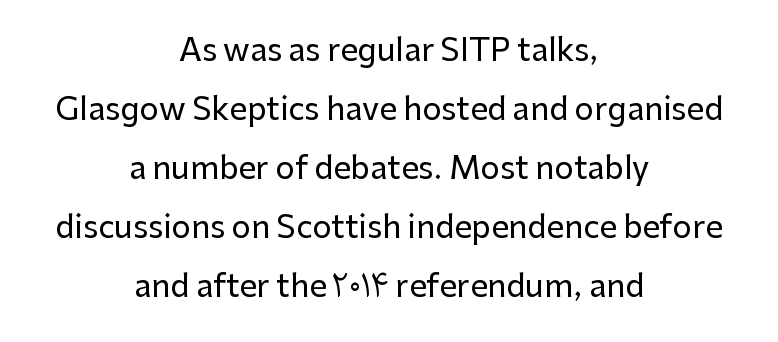
{"serif": "no", "italic": "no", "width": "normal", "stroke_contrast": "low", "x_height": "medium", "monospaced": "no", "underline": "no", "align": "center", "line_spacing": "loose", "line_spacing_ratio": 1.9, "letter_spacing": "normal", "letter_spacing_em": 0.0, "glyph_px": 31}
